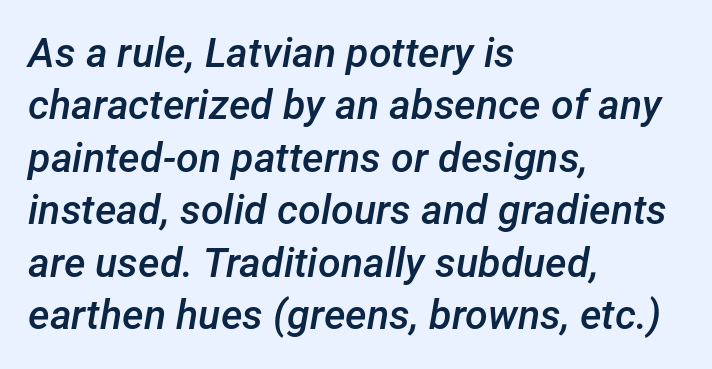
The image shows 41 px semibold type, italic (leaning right); set left-aligned, normal line spacing (1.28x), normal letter spacing, not underlined; low stroke contrast and a medium x-height.
